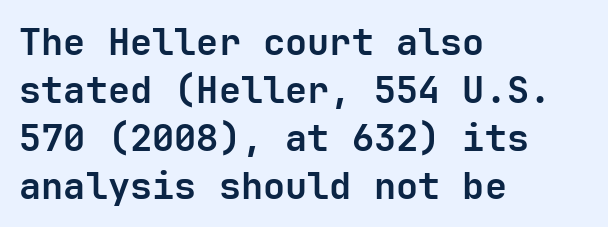
A roman cut, with each character standing at attention. This is sans-serif lettering, the kind often seen on screens and signage. Each line starts at the same left margin while the right side varies. Thick stems and heavy bowls — unmistakably bold.
